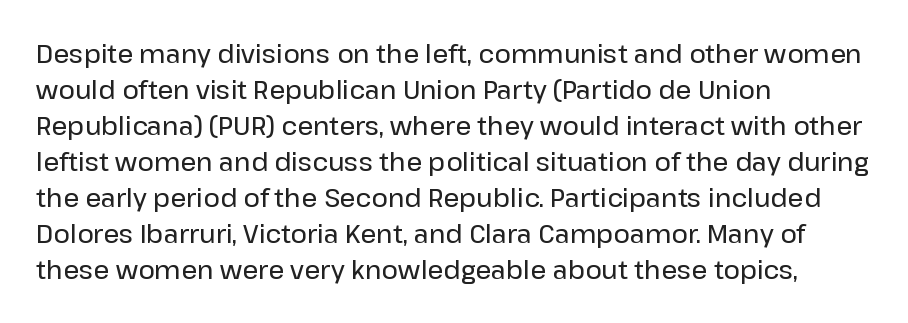
The image shows 25 px text type, upright; set left-aligned, normal line spacing (1.44x), normal letter spacing, not underlined.
